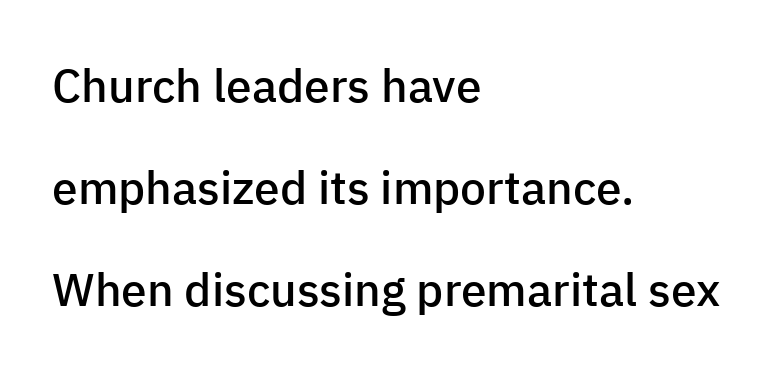
{"serif": "no", "italic": "no", "bold": "semi", "weight": "semibold", "width": "normal", "stroke_contrast": "low", "x_height": "medium", "monospaced": "no", "underline": "no", "align": "left", "line_spacing": "loose", "line_spacing_ratio": 2.22, "letter_spacing": "normal", "letter_spacing_em": 0.0, "glyph_px": 46}
